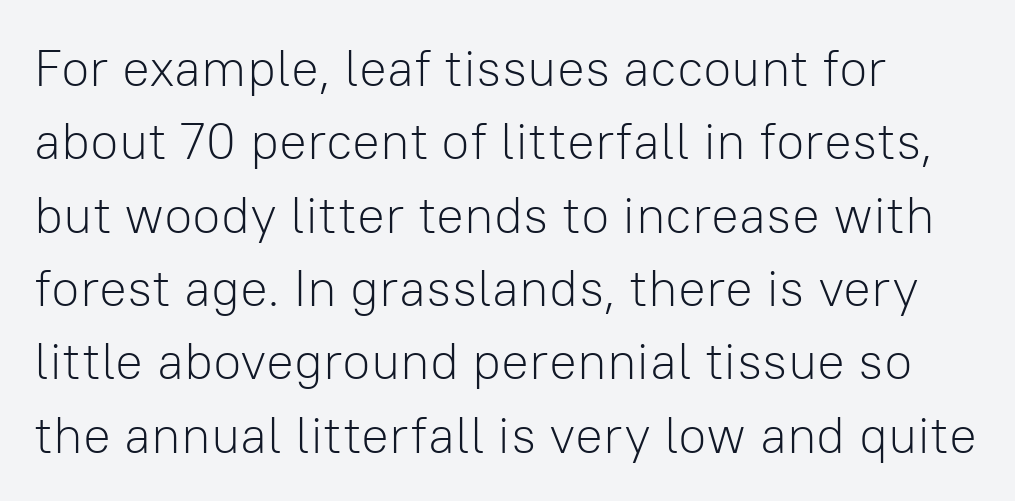
Q: Is the text bold? A: No.
Q: Is the text italic (slanted)? A: No, it is upright.
Q: Is the typeface a serif or a sans-serif typeface? A: Sans-serif.
Q: Is the text underlined? A: No.
Q: Is the spacing between letters normal or unusually wide? A: Normal.
Q: Is the spacing between lines tight, normal or loose? A: Normal.
Q: Width (condensed, normal, or wide)? A: Normal.
Q: Stroke contrast? A: Low.
Q: x-height? A: Medium.
Q: Monospaced? A: No.
